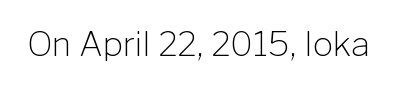
Q: Is the text bold? A: No.
Q: Is the text italic (slanted)? A: No, it is upright.
Q: Is the typeface a serif or a sans-serif typeface? A: Sans-serif.
Q: Is the text underlined? A: No.
Q: Is the spacing between letters normal or unusually wide? A: Normal.
Q: Width (condensed, normal, or wide)? A: Normal.
Q: Stroke contrast? A: Low.
Q: x-height? A: Medium.
Q: Monospaced? A: No.
